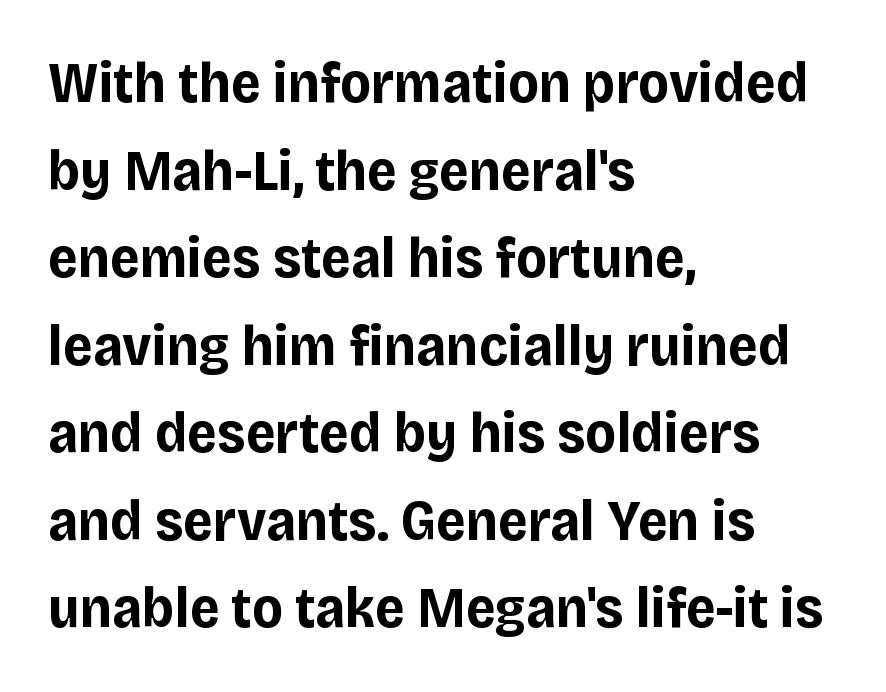
A bare baseline throughout the passage. The letters advance in unequal steps, a hallmark of proportional type. No extra tracking has been applied to these lines. In terms of leading, this rendering sits right in the middle.
